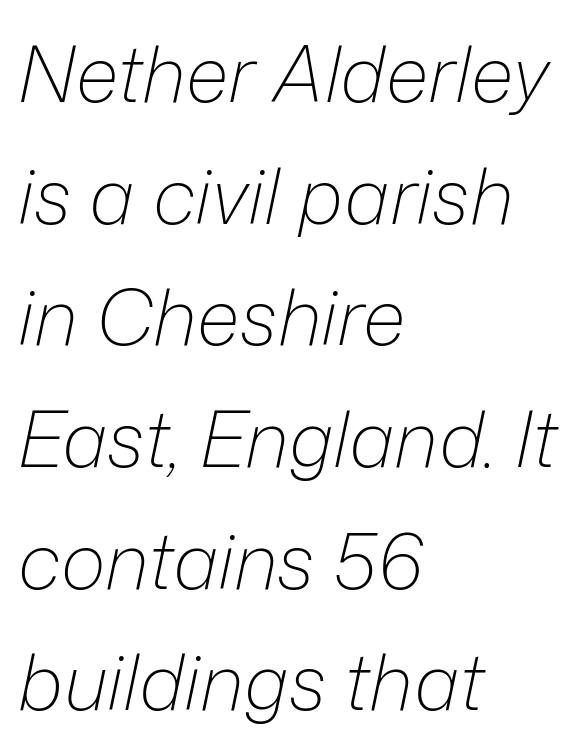
These lines are rendered in a variable-pitch font. The paragraph shown leans on its left margin. Quick note: italic. Vertical spacing — default. The strokes carry an ordinary text weight at most. The type is set solid horizontally, with unmodified tracking.
